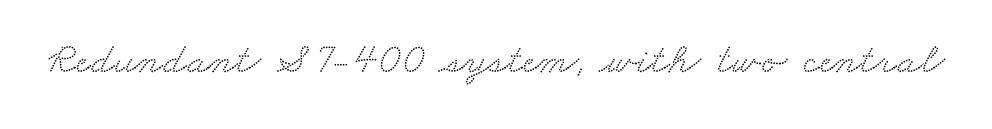
The image shows 44 px wide serif type; set normal letter spacing, not underlined; medium stroke contrast and a small x-height.
